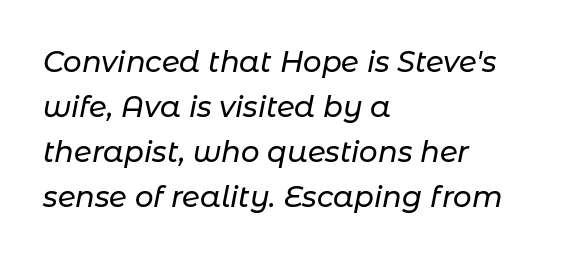
The image shows 29 px text type, italic (leaning right); set left-aligned, normal line spacing (1.55x), normal letter spacing, not underlined; low stroke contrast and a medium x-height.
